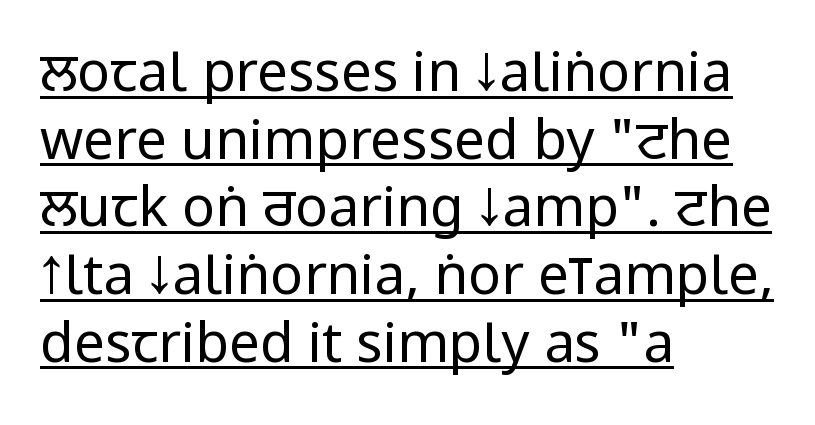
The image shows 55 px regular-weight, condensed sans-serif type, upright; set left-aligned, line spacing 1.23x, normal letter spacing, underlined; low stroke contrast.
